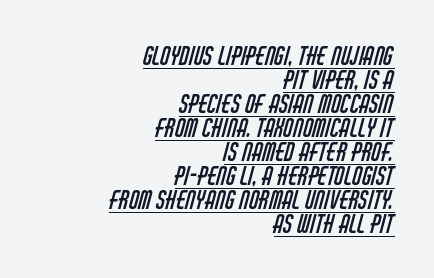
Q: Is the text bold? A: No.
Q: Is the text underlined? A: Yes.
Q: How is the paragraph aligned? A: Right-aligned.
Q: Is the spacing between letters normal or unusually wide? A: Normal.
Q: Is the spacing between lines tight, normal or loose? A: Tight.
